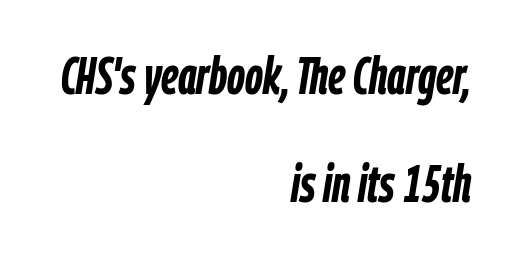
The image shows 52 px semibold, condensed type, italic (leaning right); set right-aligned, loose line spacing (2.08x), normal letter spacing, not underlined; low stroke contrast and a medium x-height.
